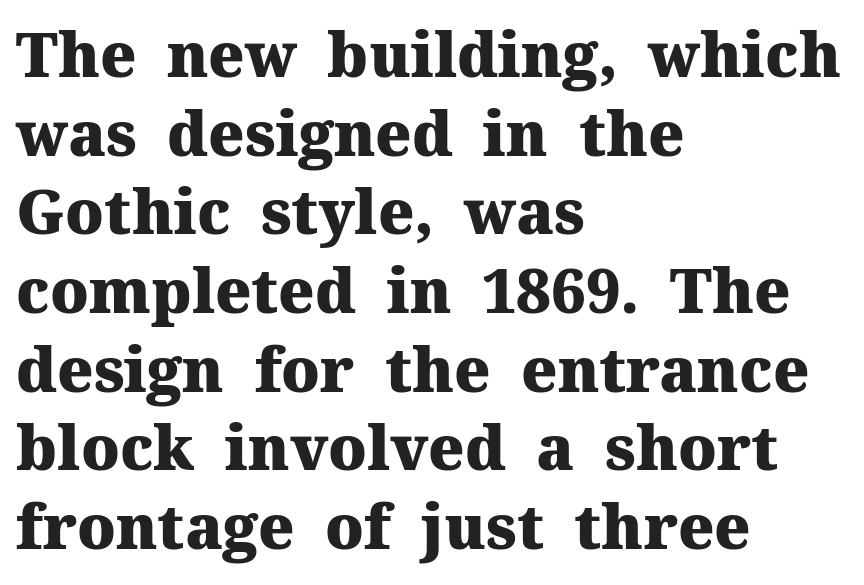
The image shows 61 px heavy serif type, upright; set left-aligned, normal line spacing (1.29x), normal letter spacing, not underlined; medium stroke contrast and a medium x-height.
